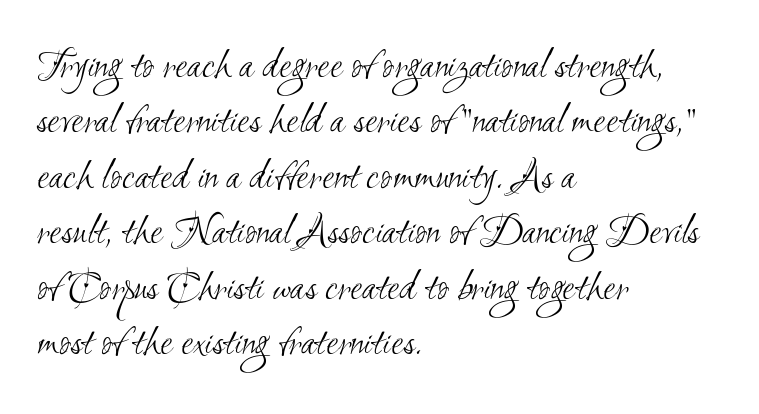
Q: Is the text bold? A: No.
Q: Is the typeface a serif or a sans-serif typeface? A: Sans-serif.
Q: Is the text underlined? A: No.
Q: How is the paragraph aligned? A: Left-aligned.
Q: Is the spacing between letters normal or unusually wide? A: Normal.
Q: Is the spacing between lines tight, normal or loose? A: Normal.
Q: Width (condensed, normal, or wide)? A: Condensed.
Q: Stroke contrast? A: Medium.
Q: x-height? A: Small.
Q: Monospaced? A: No.
